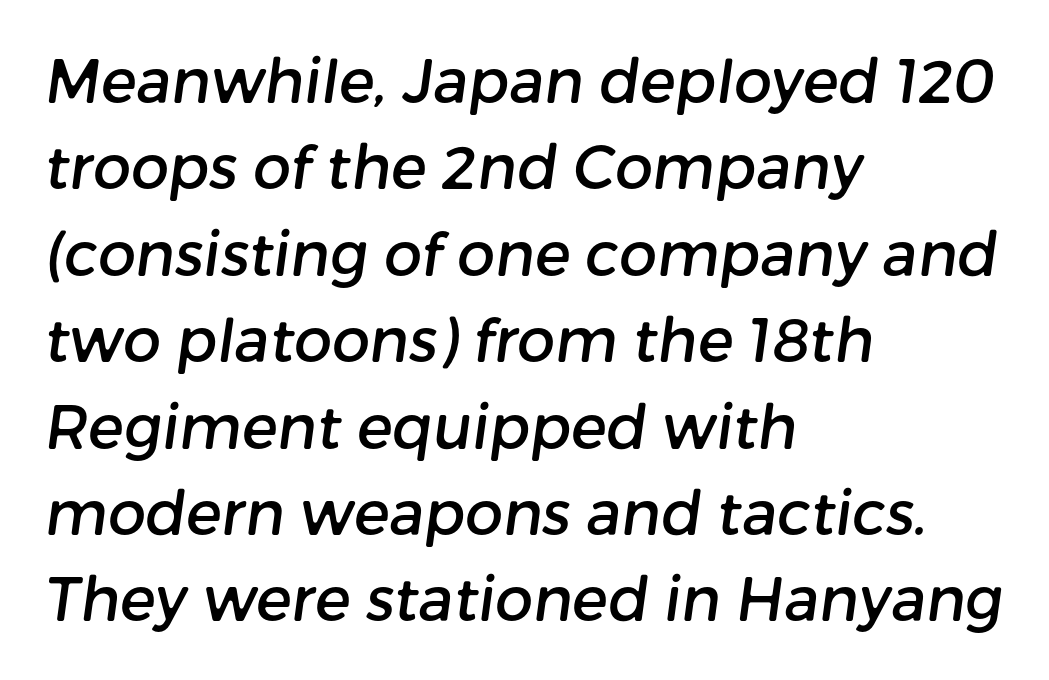
{"serif": "no", "width": "normal", "stroke_contrast": "low", "x_height": "medium", "monospaced": "no", "underline": "no", "align": "left", "line_spacing": "normal", "line_spacing_ratio": 1.44, "letter_spacing": "normal", "letter_spacing_em": 0.0, "glyph_px": 60}
